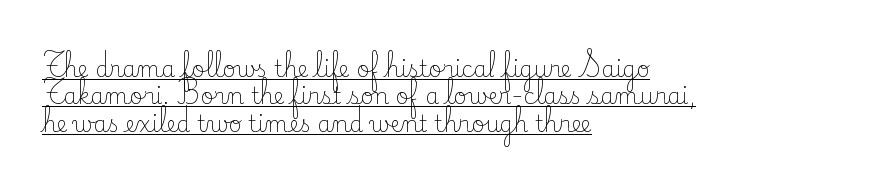
The compositor pushed each line to the left boundary. A light-to-regular cut is what we see here. Summary of vertical rhythm: regular, with standard interline spacing. Vertical strokes here are truly vertical. The gaps between neighbouring characters are ordinary and unremarkable.
